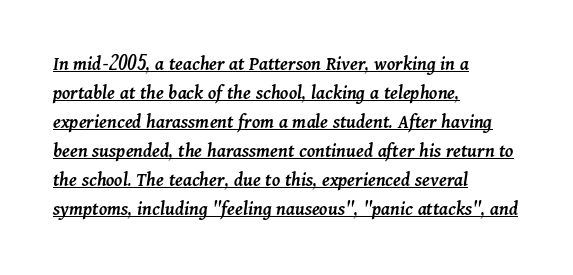
Q: Is the text bold? A: Semi-bold.
Q: Is the text italic (slanted)? A: Yes, it leans right by about 11 degrees.
Q: Is the text underlined? A: Yes.
Q: How is the paragraph aligned? A: Left-aligned.
Q: Is the spacing between letters normal or unusually wide? A: Normal.
Q: Is the spacing between lines tight, normal or loose? A: Normal.
